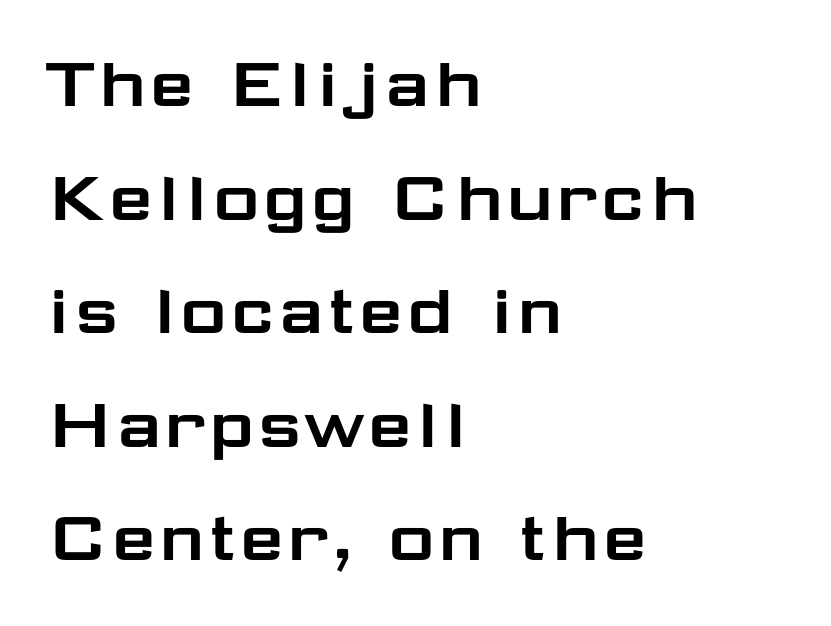
{"serif": "no", "italic": "no", "width": "wide", "stroke_contrast": "low", "x_height": "medium", "monospaced": "no", "underline": "no", "align": "left", "line_spacing": "normal", "line_spacing_ratio": 1.42, "letter_spacing": "normal", "letter_spacing_em": 0.0, "glyph_px": 80}
